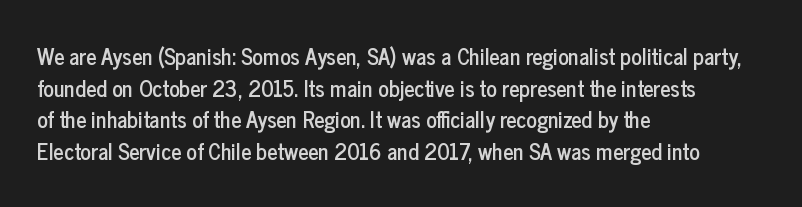
The image shows 22 px text type, upright; set left-aligned, normal line spacing (1.44x), normal letter spacing, not underlined.
